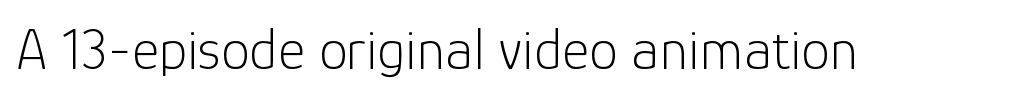
Serif or sans? Sans — the stroke terminals are bare. Has an underline been added? It has not. Do the characters align in a grid? No, the font is proportional. The type sits square on the baseline with zero lean. In terms of letterspacing, this is plain default setting.
